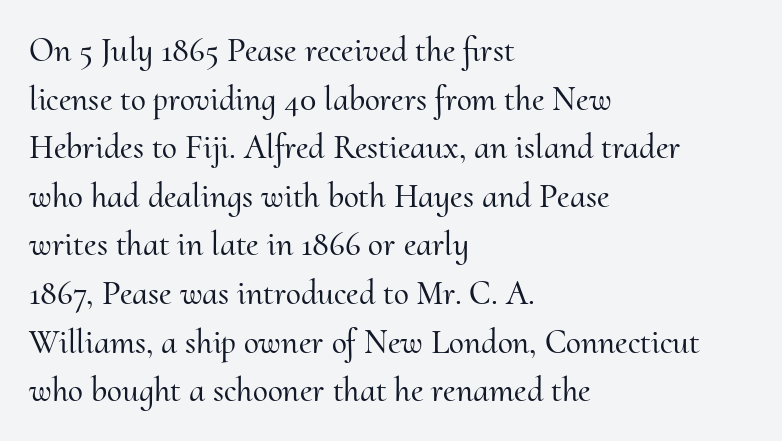
Does extra space separate the letters? No, they use regular spacing. Posture: upright roman. Visually the block forms a straight wall on the left and a jagged coastline on the right. Note the varied advance widths — an 'i' is clearly narrower than an 'm'.
